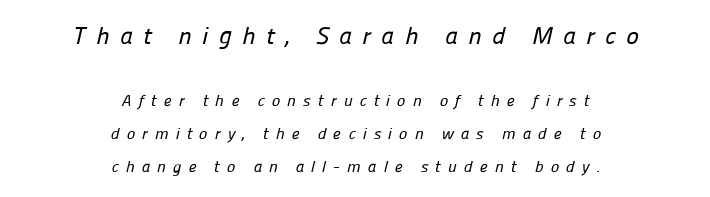
You could only call the tracking loose — the letters float apart. Of the two passages, the one on top uses the larger point size. Unmarked baselines from the first word to the last. Does the leading feel generous? Absolutely, it's lavish. Reading down the block, each line starts at a different indent, mirrored at its end.
